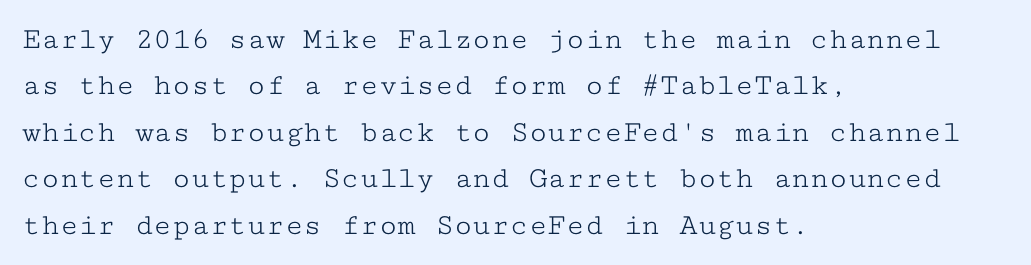
The image shows 31 px light, wide serif type, upright, monospaced; set left-aligned, normal line spacing (1.5x), normal letter spacing, not underlined; low stroke contrast and a medium x-height.
